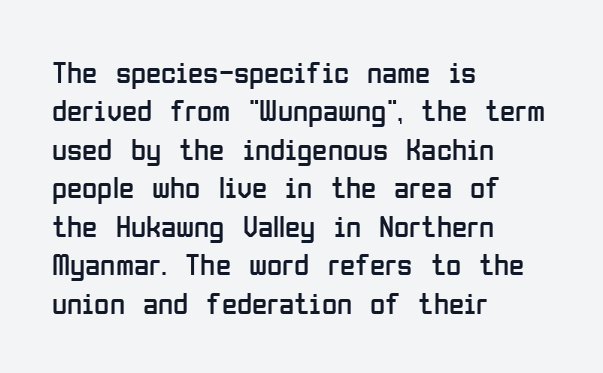
Q: Is the text bold? A: No.
Q: Is the text italic (slanted)? A: No, it is upright.
Q: Is the typeface a serif or a sans-serif typeface? A: Sans-serif.
Q: Is the text underlined? A: No.
Q: How is the paragraph aligned? A: Left-aligned.
Q: Is the spacing between letters normal or unusually wide? A: Normal.
Q: Width (condensed, normal, or wide)? A: Condensed.
Q: Stroke contrast? A: Low.
Q: x-height? A: Medium.
Q: Monospaced? A: No.
